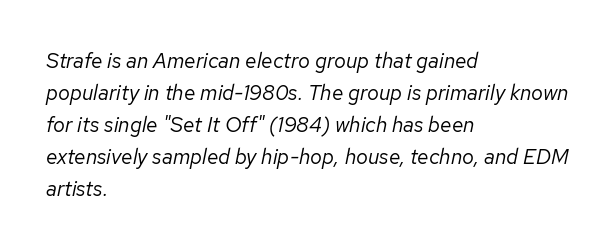
This is not heavy type; no bold has been used. A clean baseline with only descenders dipping below it. Notice how the stems are inclined rather than vertical — that's the hallmark of italics. Compared with a centered layout, this one pins lines to the left instead. The designer left line spacing at the default.
